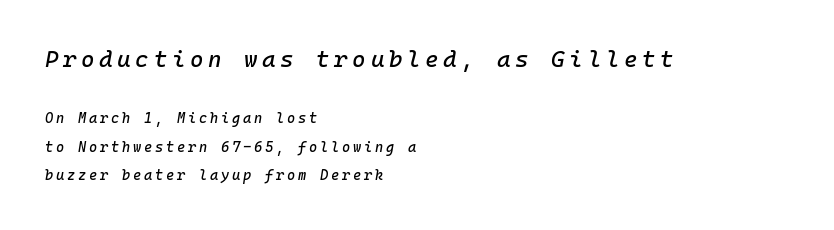
{"italic": "yes", "lean": "right", "slant_degrees": 10, "underline": "no", "align": "left", "line_spacing": "loose", "line_spacing_ratio": 2.04, "letter_spacing": "wide", "letter_spacing_em": 0.2, "larger_block": "first", "size_ratio": 1.64, "glyph_px": 23}
